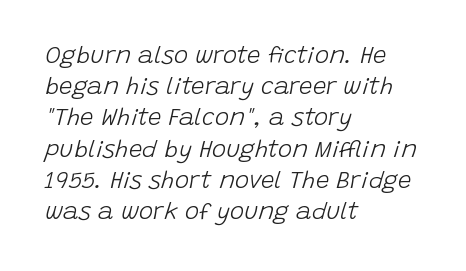
The image shows 24 px text type, italic (leaning right); set left-aligned, normal line spacing (1.3x), normal letter spacing, not underlined.
